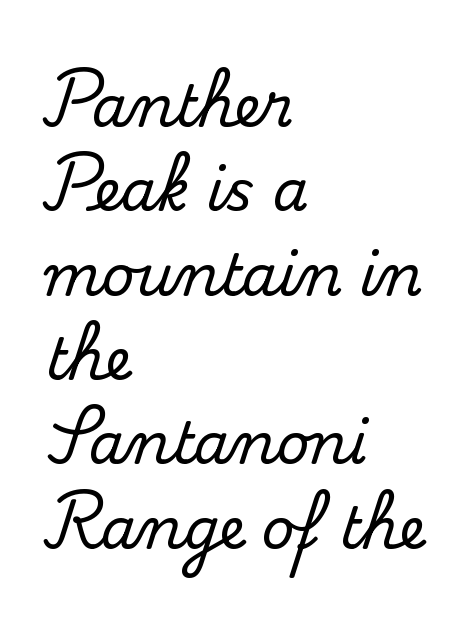
Glance below the letters and you will spot only blank space. This sample has the flowing, uneven cadence of proportional lettering. The rendering anchors every line to the left-hand side.
